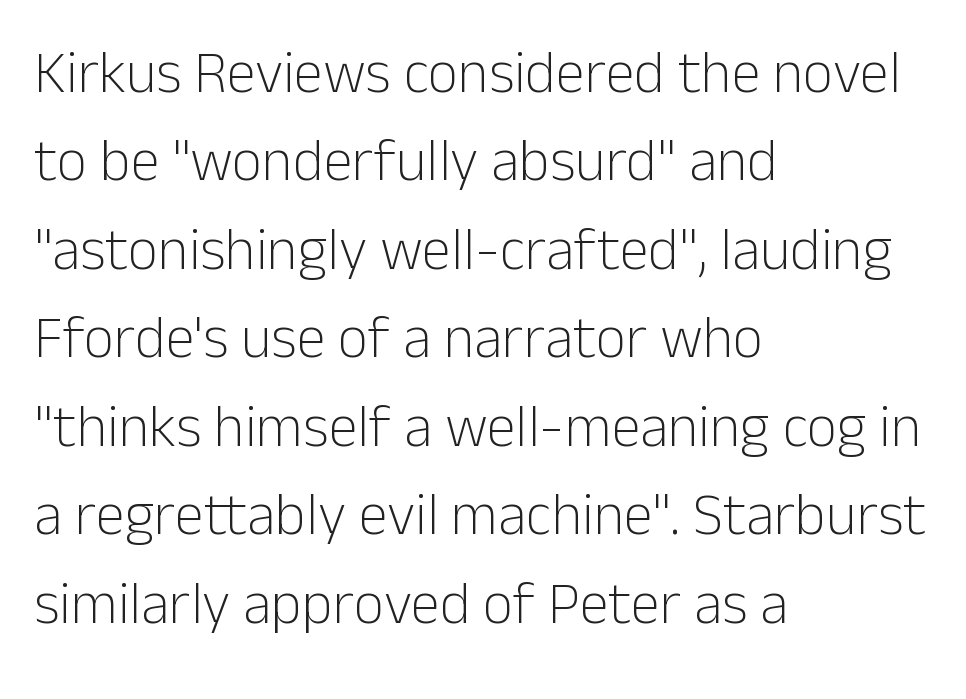
The image shows 59 px light sans-serif type, upright; set left-aligned, normal line spacing (1.5x), normal letter spacing, not underlined; low stroke contrast and a medium x-height.
